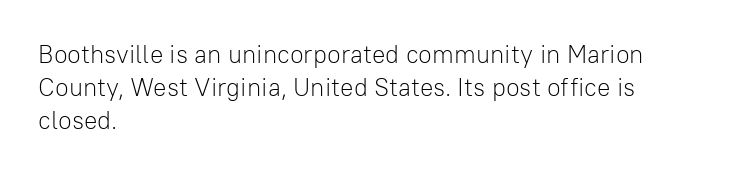
The image shows 25 px text type, upright; set left-aligned, normal line spacing (1.32x), normal letter spacing, not underlined.
